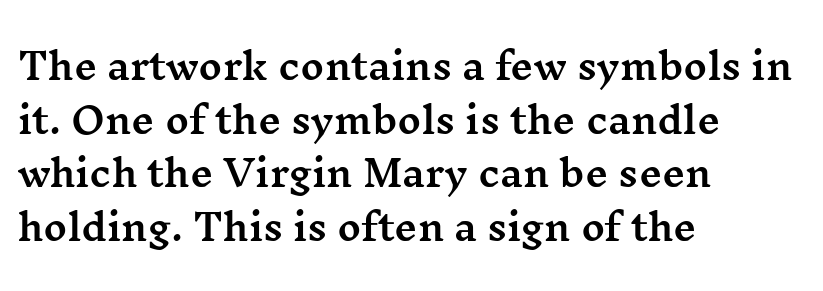
{"serif": "yes", "italic": "no", "width": "wide", "stroke_contrast": "medium", "x_height": "medium", "monospaced": "no", "underline": "no", "align": "left", "line_spacing": "normal", "line_spacing_ratio": 1.49, "letter_spacing": "normal", "letter_spacing_em": 0.0, "glyph_px": 36}
